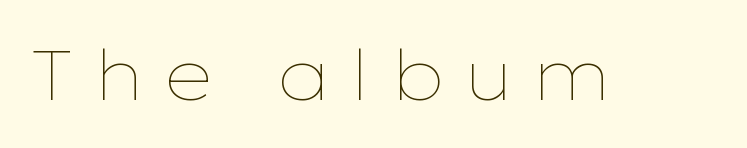
{"italic": "no", "bold": "no", "weight": "thin", "width": "wide", "stroke_contrast": "low", "x_height": "medium", "monospaced": "no", "underline": "no", "letter_spacing": "wide", "letter_spacing_em": 0.24, "glyph_px": 70}
